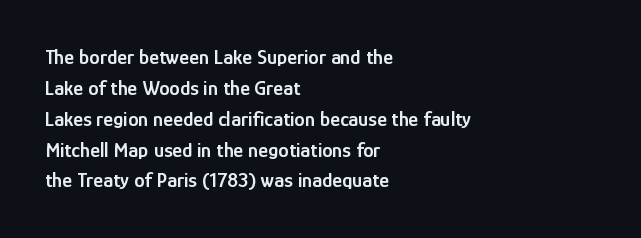
Q: Is the text bold? A: Semi-bold.
Q: Is the text italic (slanted)? A: No, it is upright.
Q: Is the text underlined? A: No.
Q: How is the paragraph aligned? A: Left-aligned.
Q: Is the spacing between letters normal or unusually wide? A: Normal.
Q: Is the spacing between lines tight, normal or loose? A: Normal.
